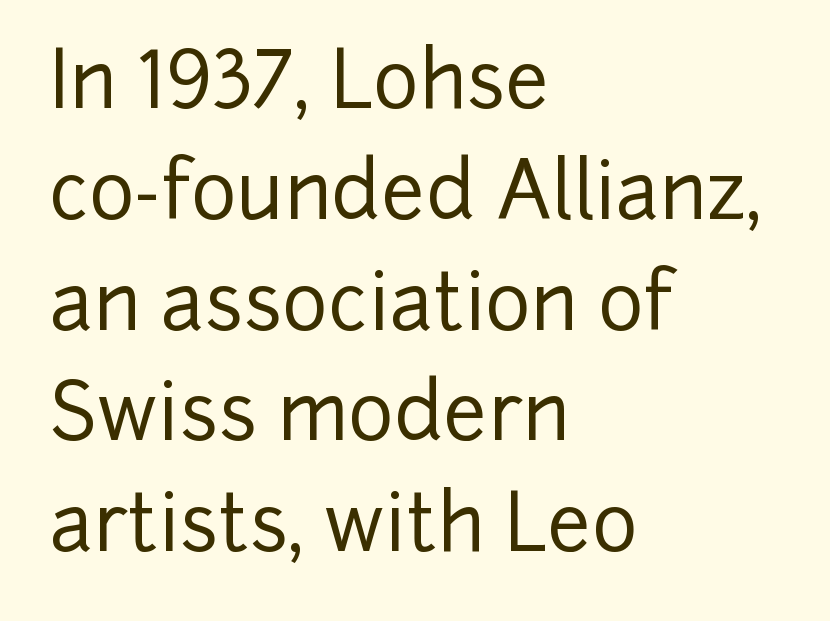
Q: Is the text italic (slanted)? A: No, it is upright.
Q: Is the typeface a serif or a sans-serif typeface? A: Sans-serif.
Q: Is the text underlined? A: No.
Q: How is the paragraph aligned? A: Left-aligned.
Q: Is the spacing between letters normal or unusually wide? A: Normal.
Q: Is the spacing between lines tight, normal or loose? A: Normal.
Q: Width (condensed, normal, or wide)? A: Normal.
Q: Stroke contrast? A: Low.
Q: x-height? A: Medium.
Q: Monospaced? A: No.
